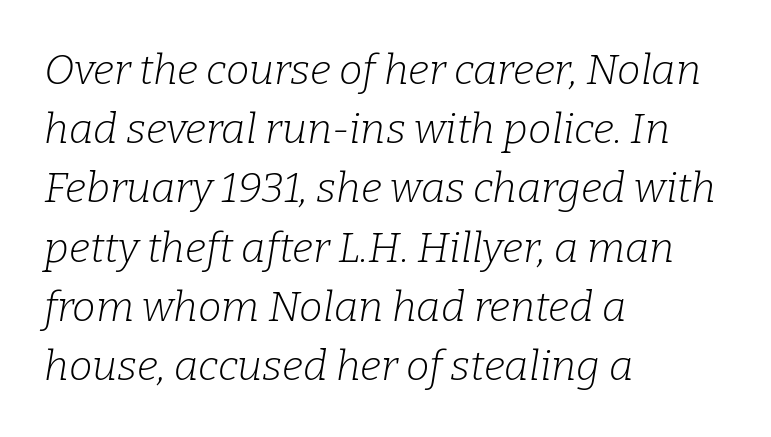
Tall strokes in this sample are angled rather than plumb. Horizontally, the lines are justified to the leading edge only. Each word holds together tightly as a unit, with standard inter-letter gaps. The rendering uses natural spacing where letterforms have individual widths. In terms of letterform style, serifs are clearly present.
